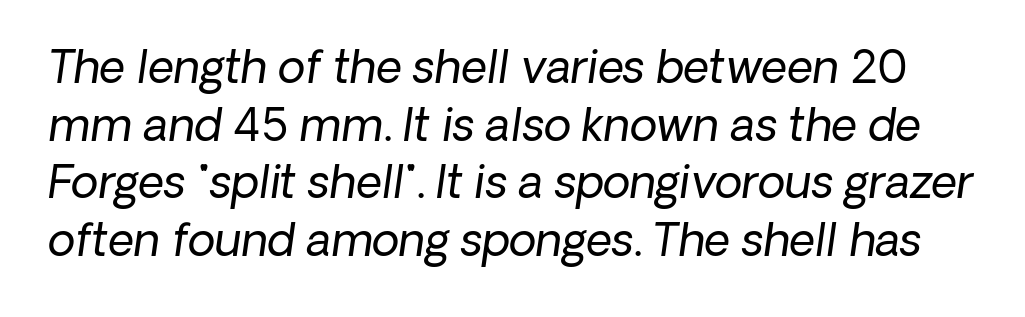
Q: Is the text bold? A: No.
Q: Is the text italic (slanted)? A: Yes, it leans right by about 8 degrees.
Q: Is the text underlined? A: No.
Q: Is the spacing between letters normal or unusually wide? A: Normal.
Q: Is the spacing between lines tight, normal or loose? A: Normal.
Q: Width (condensed, normal, or wide)? A: Normal.
Q: Stroke contrast? A: Low.
Q: x-height? A: Medium.
Q: Monospaced? A: No.
